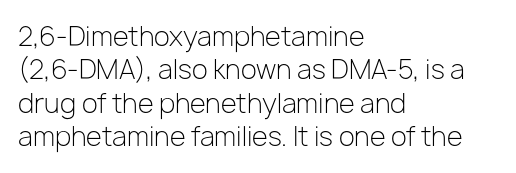
{"italic": "no", "bold": "no", "underline": "no", "align": "left", "line_spacing": "normal", "line_spacing_ratio": 1.28, "letter_spacing": "normal", "letter_spacing_em": 0.0, "glyph_px": 26}
